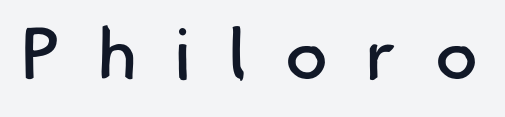
Q: Is the text bold? A: No.
Q: Is the typeface a serif or a sans-serif typeface? A: Sans-serif.
Q: Is the text underlined? A: No.
Q: Is the spacing between letters normal or unusually wide? A: Unusually wide.
Q: Width (condensed, normal, or wide)? A: Normal.
Q: Stroke contrast? A: Low.
Q: x-height? A: Small.
Q: Monospaced? A: No.
